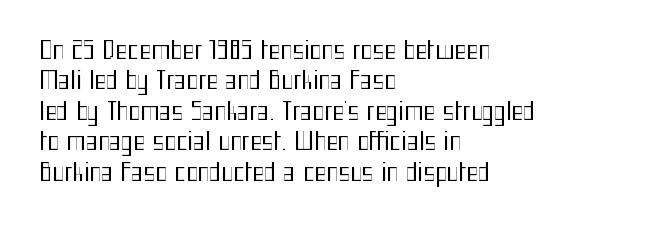
{"italic": "no", "bold": "no", "underline": "no", "align": "left", "line_spacing_ratio": 1.22, "letter_spacing": "normal", "letter_spacing_em": 0.0, "glyph_px": 25}
